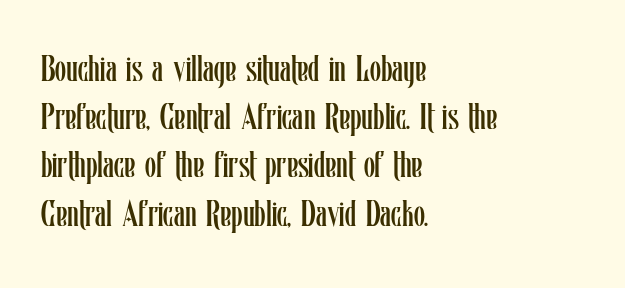
Q: Is the text bold? A: No.
Q: Is the text italic (slanted)? A: No, it is upright.
Q: Is the text underlined? A: No.
Q: How is the paragraph aligned? A: Left-aligned.
Q: Is the spacing between letters normal or unusually wide? A: Normal.
Q: Is the spacing between lines tight, normal or loose? A: Normal.
Q: Width (condensed, normal, or wide)? A: Condensed.
Q: Stroke contrast? A: Low.
Q: x-height? A: Medium.
Q: Monospaced? A: No.
